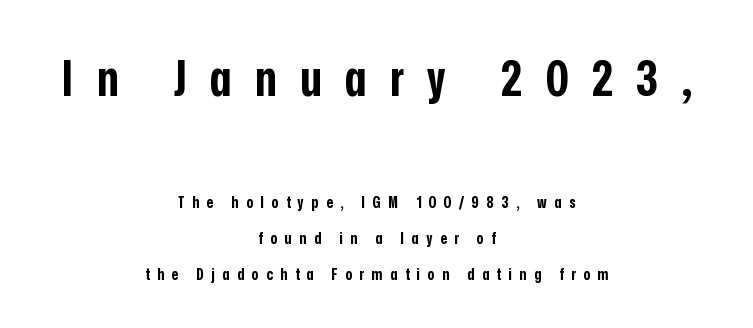
The image shows 49 px bold, condensed sans-serif type, upright; set centered, loose line spacing (2.23x), unusually wide letter spacing (+0.48 em), not underlined; the first (top) block is 3.06x larger; low stroke contrast and a medium x-height.
